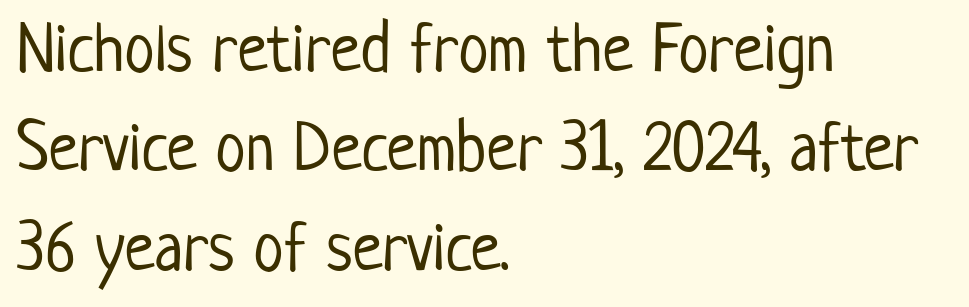
{"serif": "no", "italic": "no", "bold": "no", "weight": "light", "width": "condensed", "stroke_contrast": "low", "x_height": "medium", "monospaced": "no", "underline": "no", "align": "left", "line_spacing": "normal", "line_spacing_ratio": 1.44, "letter_spacing": "normal", "letter_spacing_em": 0.0, "glyph_px": 69}
